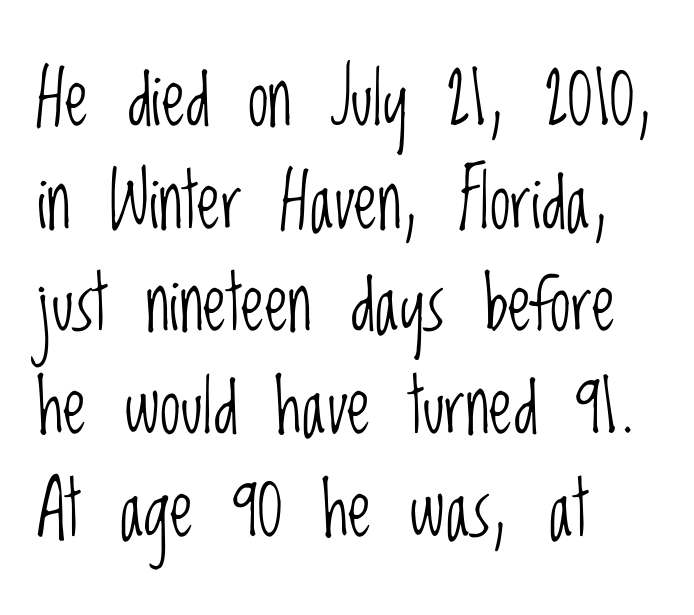
{"serif": "no", "italic": "no", "bold": "no", "weight": "light", "width": "condensed", "stroke_contrast": "low", "x_height": "large", "monospaced": "no", "underline": "no", "align": "left", "line_spacing": "normal", "line_spacing_ratio": 1.37, "letter_spacing": "normal", "letter_spacing_em": 0.0, "glyph_px": 75}
